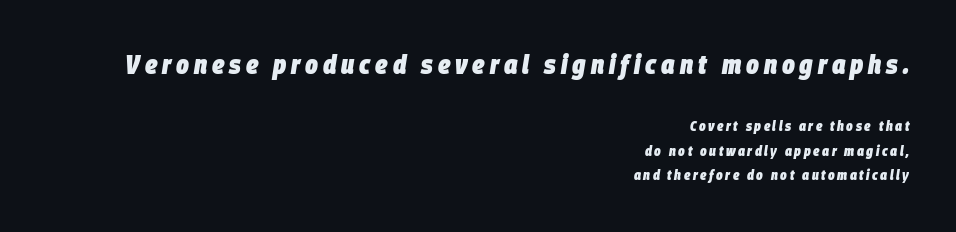
{"italic": "yes", "lean": "right", "slant_degrees": 9, "bold": "yes", "underline": "no", "align": "right", "line_spacing_ratio": 1.78, "larger_block": "first", "size_ratio": 1.93, "glyph_px": 27}
